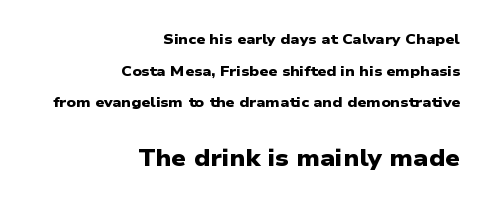
{"bold": "yes", "underline": "no", "align": "right", "line_spacing": "loose", "line_spacing_ratio": 2.26, "letter_spacing": "normal", "letter_spacing_em": 0.0, "larger_block": "second", "size_ratio": 1.64, "glyph_px": 23}
